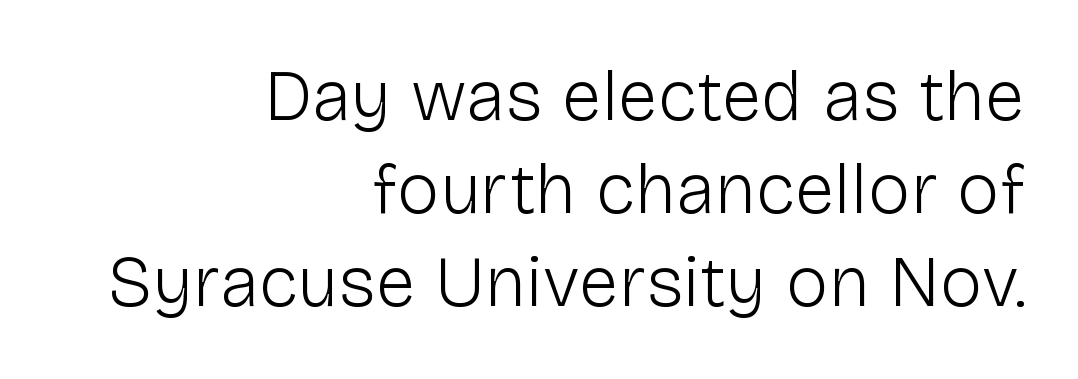
Q: Is the text bold? A: No.
Q: Is the text italic (slanted)? A: No, it is upright.
Q: Is the typeface a serif or a sans-serif typeface? A: Sans-serif.
Q: Is the text underlined? A: No.
Q: How is the paragraph aligned? A: Right-aligned.
Q: Is the spacing between letters normal or unusually wide? A: Normal.
Q: Is the spacing between lines tight, normal or loose? A: Normal.
Q: Width (condensed, normal, or wide)? A: Normal.
Q: Stroke contrast? A: Low.
Q: x-height? A: Medium.
Q: Monospaced? A: No.
